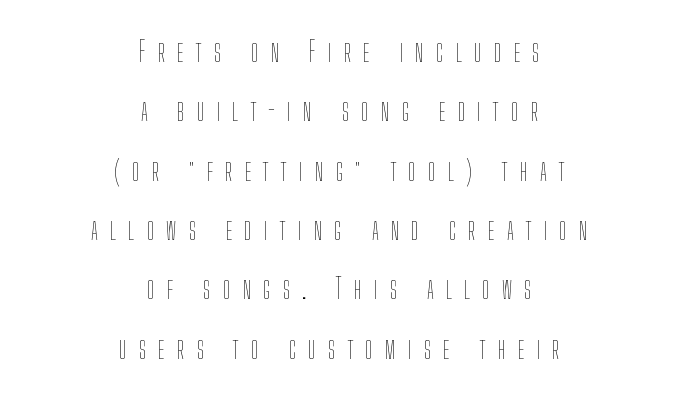
Q: Is the text bold? A: No.
Q: Is the text italic (slanted)? A: No, it is upright.
Q: Is the text underlined? A: No.
Q: How is the paragraph aligned? A: Centered.
Q: Is the spacing between letters normal or unusually wide? A: Unusually wide.
Q: Is the spacing between lines tight, normal or loose? A: Loose.
Q: Width (condensed, normal, or wide)? A: Condensed.
Q: Stroke contrast? A: Low.
Q: x-height? A: Medium.
Q: Monospaced? A: No.
